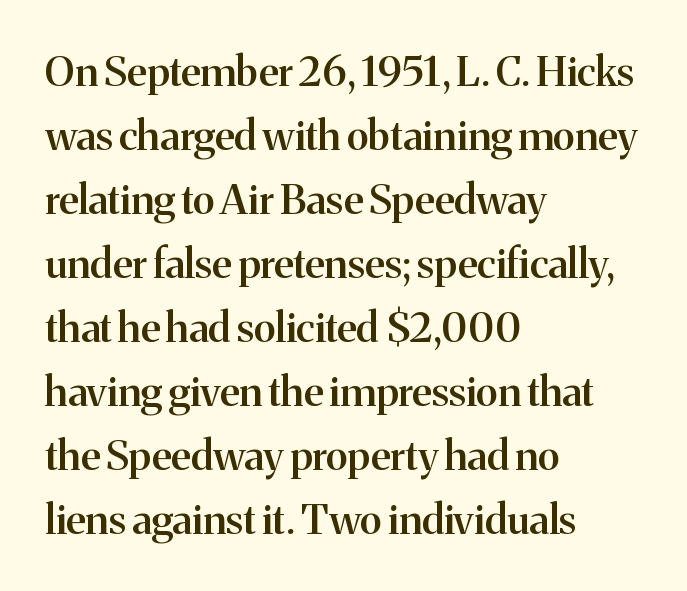
The image shows 41 px semibold serif type, upright; set left-aligned, normal line spacing (1.56x), normal letter spacing, not underlined; medium stroke contrast and a medium x-height.
